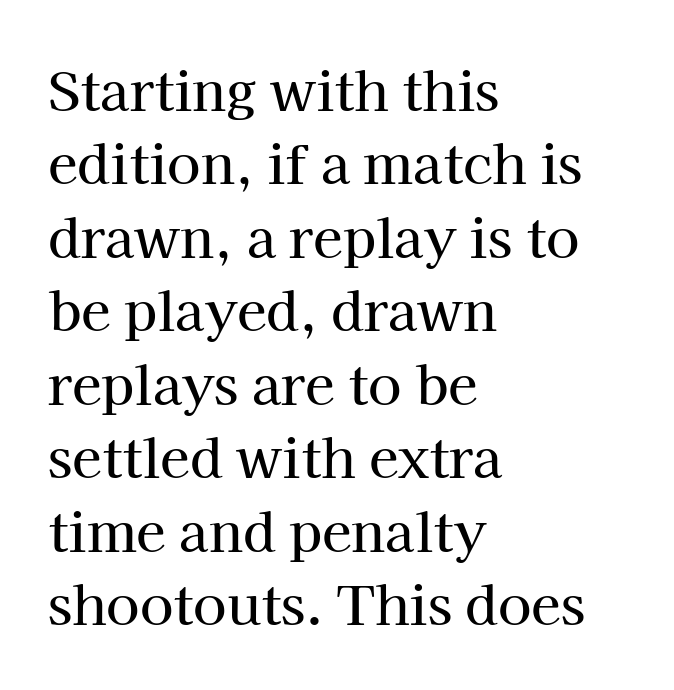
Stroke terminals: seriffed. Baseline-to-baseline distance is the conventional proportion of letter height. How are the letters spaced? Ordinarily, with no added tracking. Designer's note — italics off, roman on. The paragraph has a hard left edge and a soft right edge.
